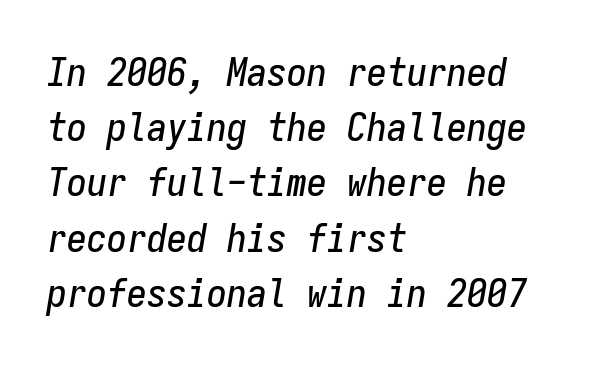
The image shows 40 px condensed type, italic (leaning right), monospaced; set left-aligned, normal line spacing (1.38x), normal letter spacing, not underlined; low stroke contrast and a medium x-height.
